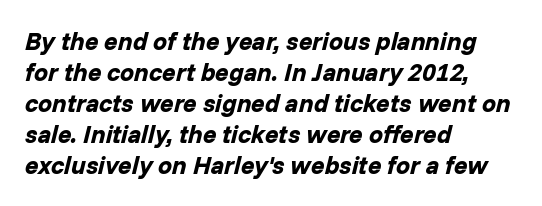
The image shows 25 px bold type, italic (leaning right); set left-aligned, line spacing 1.24x, normal letter spacing, not underlined.
